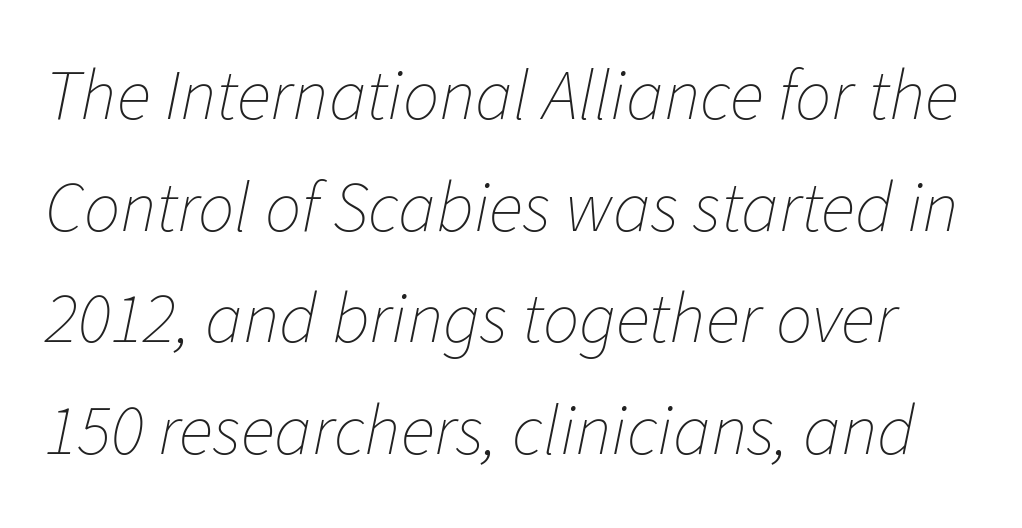
{"italic": "yes", "lean": "right", "slant_degrees": 11, "bold": "no", "weight": "thin", "width": "normal", "stroke_contrast": "low", "x_height": "medium", "monospaced": "no", "underline": "no", "line_spacing": "normal", "line_spacing_ratio": 1.55, "letter_spacing": "normal", "letter_spacing_em": 0.0, "glyph_px": 72}
